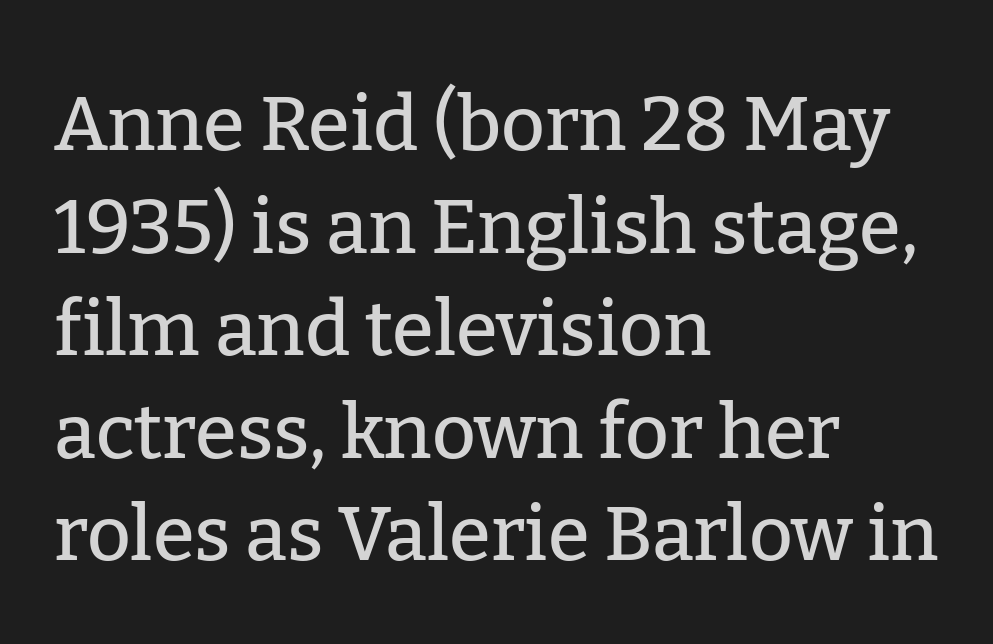
Is the block centered? No — it sits flush against the left margin. Does the type have serifs? Yes, each stem ends in a small foot. A typesetter would call this leading conventional body-copy spacing. The font's upright variant was chosen for this text. The rendering uses natural spacing where letterforms have individual widths. Compared with typical body copy, the letter spacing here is the same.
